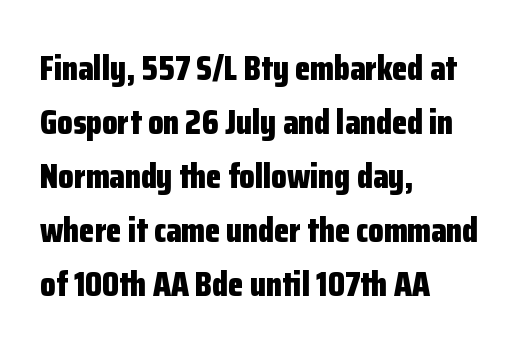
This sample is left-justified, so line endings fall wherever the words run out. Inter-character spacing is left at the font's built-in metrics. The strip under each line holds only bare page. Look at the bottom of the vertical strokes: they stop flat, with no serifs. The lettering holds an erect, upright posture throughout.
